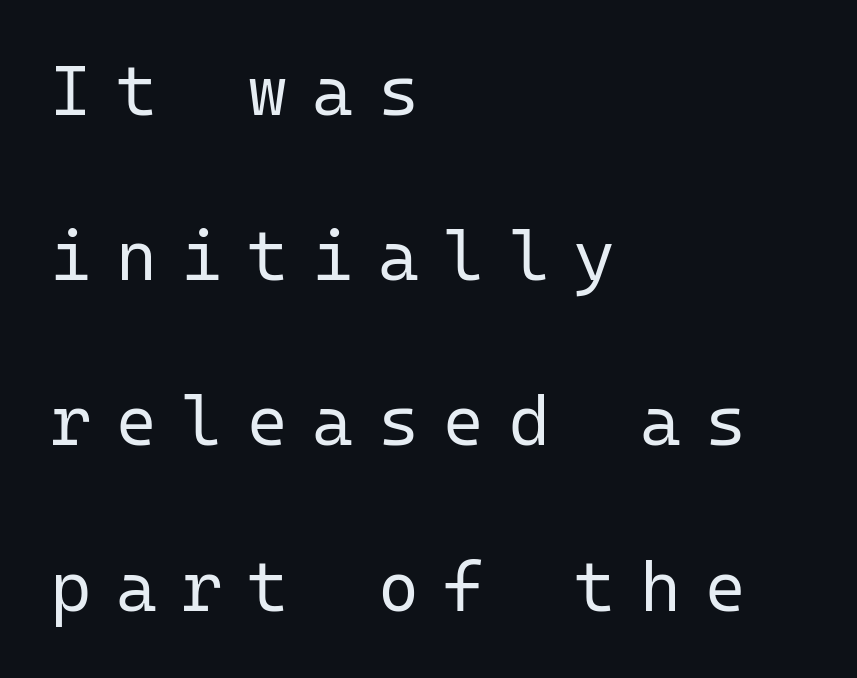
Q: Is the text bold? A: No.
Q: Is the text italic (slanted)? A: No, it is upright.
Q: Is the typeface a serif or a sans-serif typeface? A: Sans-serif.
Q: Is the text underlined? A: No.
Q: How is the paragraph aligned? A: Left-aligned.
Q: Is the spacing between letters normal or unusually wide? A: Unusually wide.
Q: Is the spacing between lines tight, normal or loose? A: Loose.
Q: Width (condensed, normal, or wide)? A: Normal.
Q: Stroke contrast? A: Low.
Q: x-height? A: Medium.
Q: Monospaced? A: Yes.
